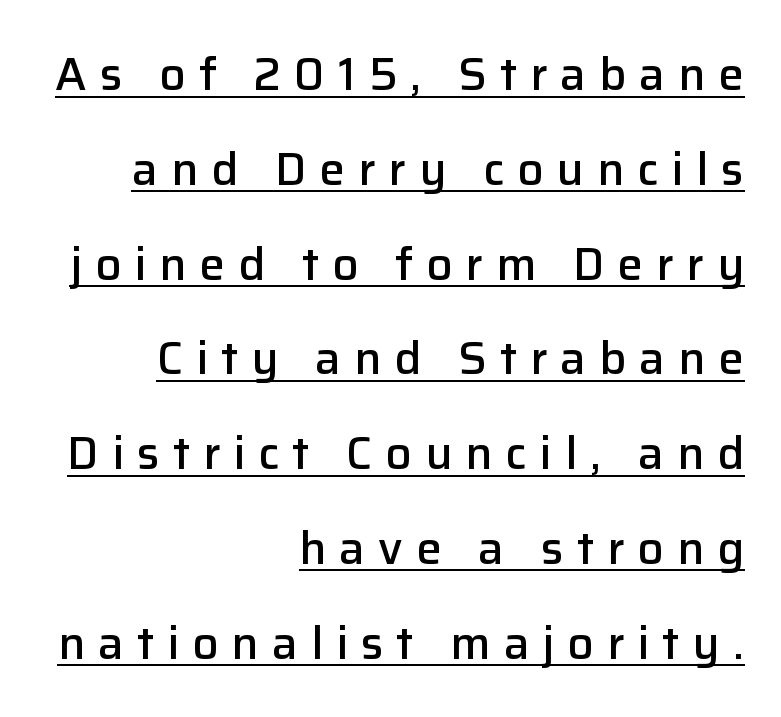
You could not count columns in this text — the font is proportionally spaced. A typesetter would call this leading open, well beyond the default. These lines were composed using upright roman letters. Casual observation: everything's shoved over to the right. The letters are spread apart with noticeably loose tracking. As a designer I'd log this as weight 600, semibold.
